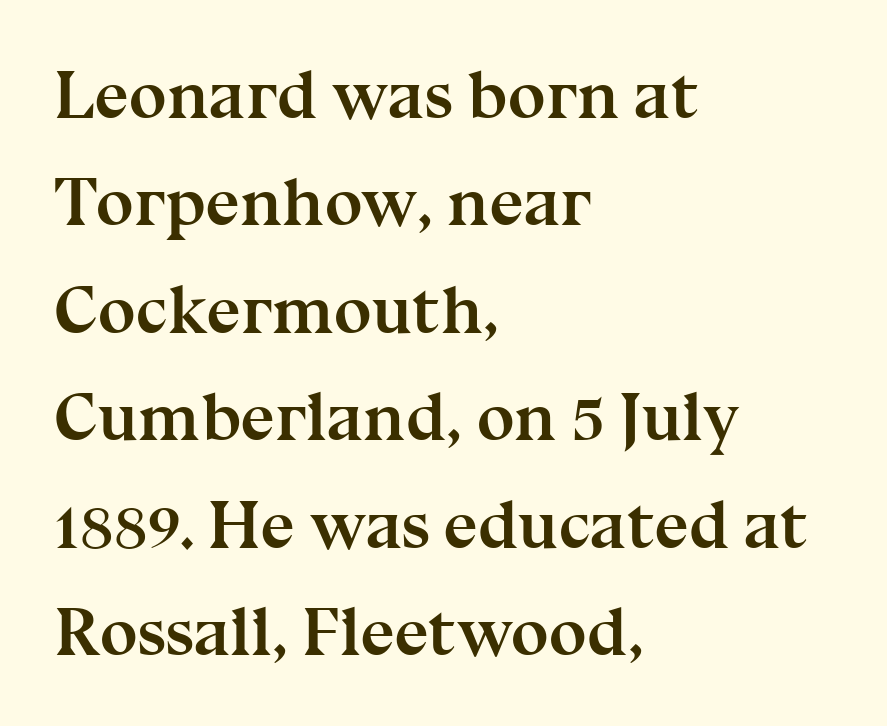
{"serif": "yes", "italic": "no", "bold": "yes", "weight": "semibold", "width": "normal", "stroke_contrast": "medium", "x_height": "medium", "monospaced": "no", "underline": "no", "align": "left", "line_spacing": "normal", "line_spacing_ratio": 1.58, "letter_spacing": "normal", "letter_spacing_em": 0.0, "glyph_px": 68}
